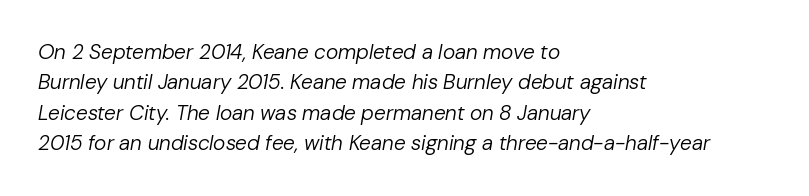
Q: Is the text bold? A: No.
Q: Is the text italic (slanted)? A: Yes, it leans right by about 10 degrees.
Q: Is the text underlined? A: No.
Q: How is the paragraph aligned? A: Left-aligned.
Q: Is the spacing between letters normal or unusually wide? A: Normal.
Q: Is the spacing between lines tight, normal or loose? A: Normal.
